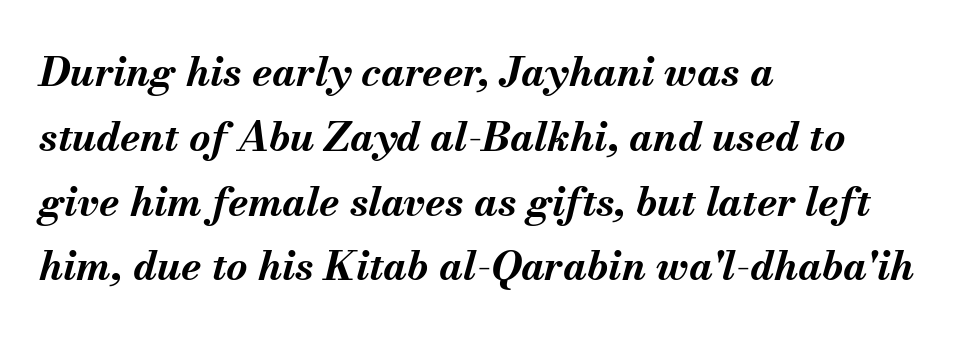
{"italic": "yes", "lean": "right", "slant_degrees": 13, "bold": "yes", "weight": "bold", "width": "normal", "stroke_contrast": "medium", "x_height": "small", "monospaced": "no", "underline": "no", "align": "left", "line_spacing": "normal", "line_spacing_ratio": 1.58, "letter_spacing": "normal", "letter_spacing_em": 0.0, "glyph_px": 41}
